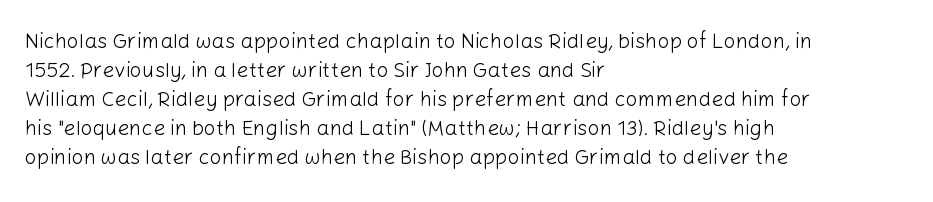
{"italic": "no", "bold": "no", "underline": "no", "align": "left", "line_spacing": "normal", "line_spacing_ratio": 1.38, "letter_spacing": "normal", "letter_spacing_em": 0.0, "glyph_px": 21}
